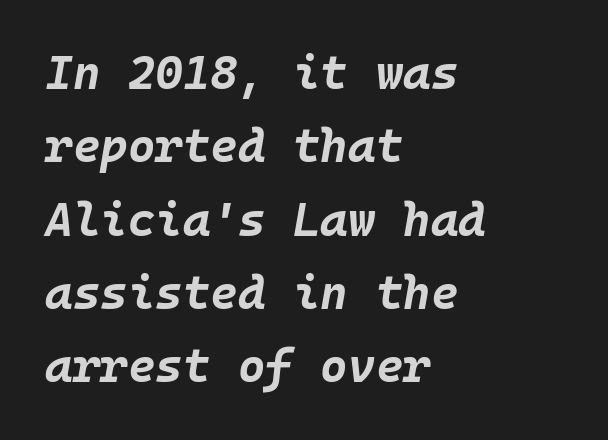
The zone under the glyphs is completely vacant. Stroke thickness is high; the sample reads as a true bold. Every row of glyphs begins at an identical x-position on the left. You can tell it's italic because the verticals aren't actually vertical.
